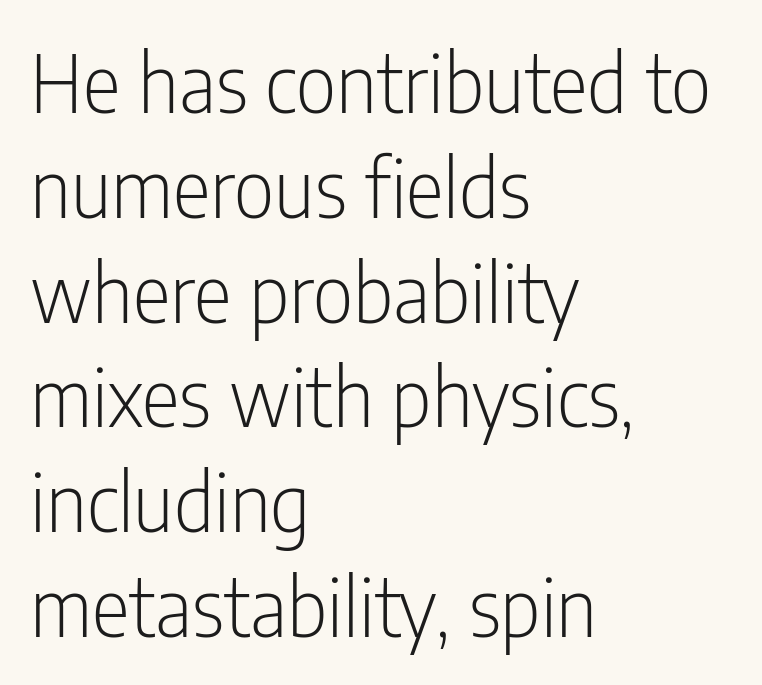
Q: Is the text bold? A: No.
Q: Is the text italic (slanted)? A: No, it is upright.
Q: Is the typeface a serif or a sans-serif typeface? A: Sans-serif.
Q: Is the text underlined? A: No.
Q: How is the paragraph aligned? A: Left-aligned.
Q: Is the spacing between letters normal or unusually wide? A: Normal.
Q: Is the spacing between lines tight, normal or loose? A: Normal.
Q: Width (condensed, normal, or wide)? A: Condensed.
Q: Stroke contrast? A: Low.
Q: x-height? A: Medium.
Q: Monospaced? A: No.
